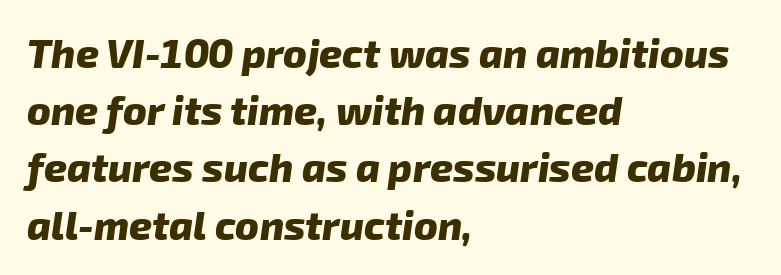
Type without underlining. The paragraph has a hard left edge and a soft right edge. These lines sit exactly where default settings would place them. These lines are rendered in a variable-pitch font. The rendering keeps characters at their native spacing. As a designer I'd log this as weight 700, bold.
